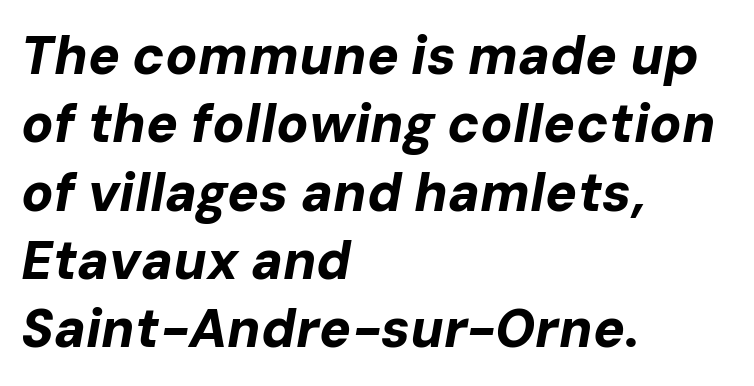
The image shows 53 px bold type, italic (leaning right); set left-aligned, normal line spacing (1.29x), normal letter spacing, not underlined; low stroke contrast and a medium x-height.
